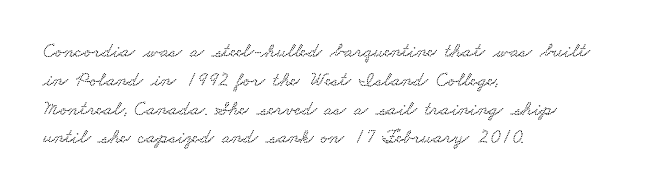
If you measured baseline to baseline, you'd find a middling distance. One-word summary of the alignment: left. Look at the tracking — it's just the regular setting, nothing added. The zone under the glyphs is completely vacant.
